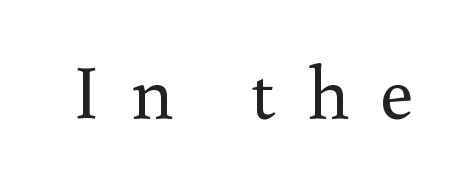
Think standard paragraph weight, or any step lighter than that. A bare baseline throughout the passage. The face used here is rendered with a markedly widened letterfit. Think of a printed novel: that variable character pitch is what you see here. Serif or sans? Serif — the stroke terminals have little feet. The type sits square on the baseline with zero lean.
